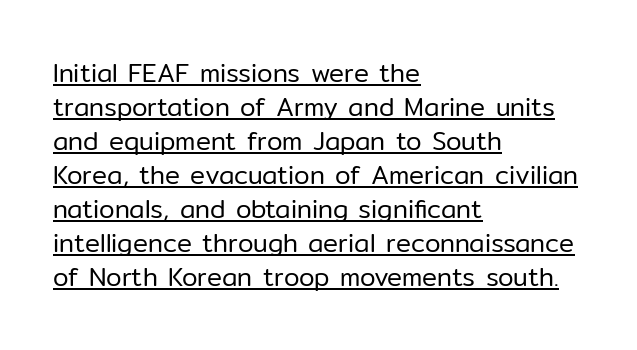
The cut favours lightness, reaching ordinary text weight at its darkest. The passage is arranged the way most books set body copy — flush left. Ordinary non-slanted type is in use. This sample carries an underscore along the baseline area.
